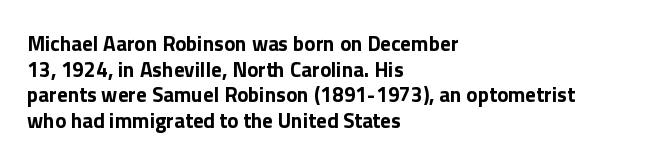
Q: Is the text bold? A: Yes.
Q: Is the text italic (slanted)? A: No, it is upright.
Q: Is the text underlined? A: No.
Q: How is the paragraph aligned? A: Left-aligned.
Q: Is the spacing between letters normal or unusually wide? A: Normal.
